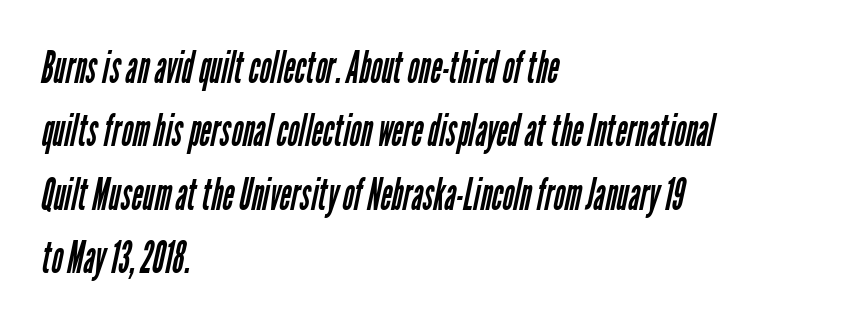
The glyphs are unaccompanied by any horizontal stroke below them. A typesetter would call this leading conventional body-copy spacing. Caption: standard tracking, unaltered. Think of a printed novel: that variable character pitch is what you see here. Which margin do the lines hug? The left one — the right edge is uneven. The strokes carry an ordinary text weight at most.
